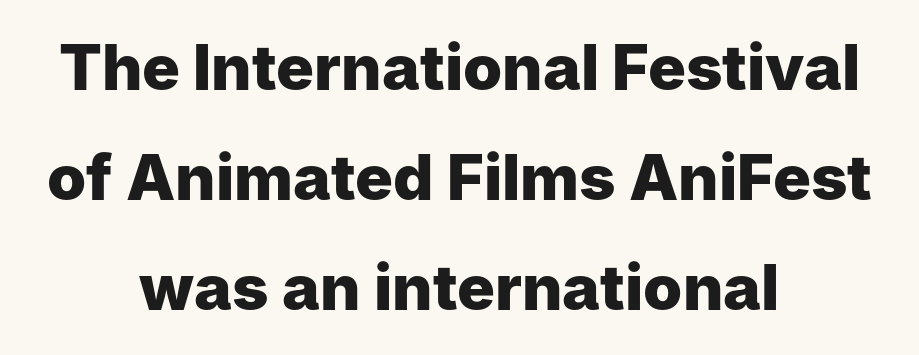
Q: Is the text bold? A: Yes.
Q: Is the text italic (slanted)? A: No, it is upright.
Q: Is the typeface a serif or a sans-serif typeface? A: Sans-serif.
Q: Is the text underlined? A: No.
Q: How is the paragraph aligned? A: Centered.
Q: Is the spacing between letters normal or unusually wide? A: Normal.
Q: Width (condensed, normal, or wide)? A: Normal.
Q: Stroke contrast? A: Low.
Q: x-height? A: Medium.
Q: Monospaced? A: No.
